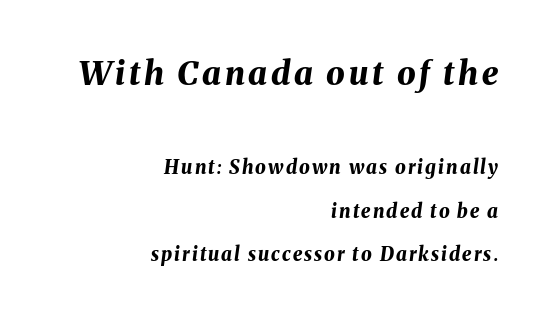
Notice the wide empty band between every row — that's loose leading. Notice how the stems are inclined rather than vertical — that's the hallmark of italics. Every letter is thick-stroked: bold, no question. The compositor pushed each line to the right boundary. No word sits above an underline.
